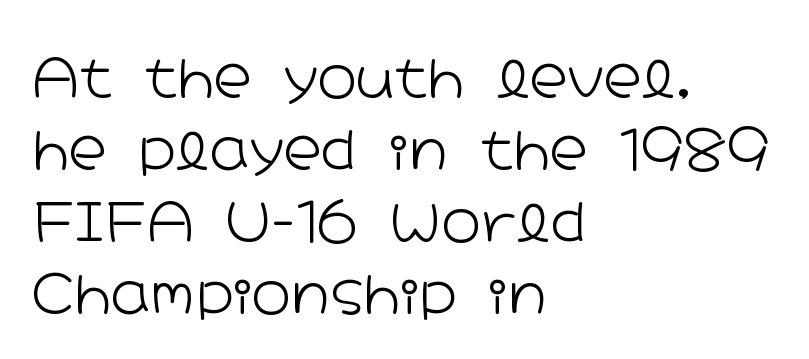
Every stem runs plumb, perpendicular to the baseline. This reads as an unemphasized weight, regular at the heaviest. The setting favours the left margin, as ordinary paragraphs usually do. This is sans-serif lettering, the kind often seen on screens and signage.
